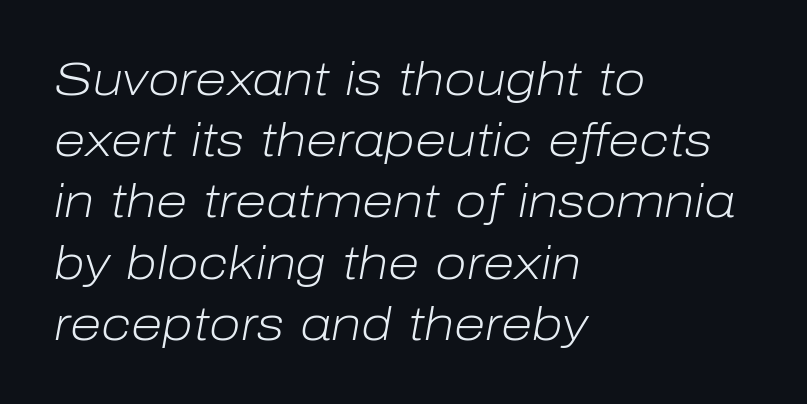
{"italic": "yes", "lean": "right", "slant_degrees": 10, "bold": "no", "weight": "light", "width": "normal", "stroke_contrast": "low", "x_height": "medium", "monospaced": "no", "underline": "no", "align": "left", "line_spacing": "normal", "line_spacing_ratio": 1.33, "letter_spacing": "normal", "letter_spacing_em": 0.0, "glyph_px": 46}
